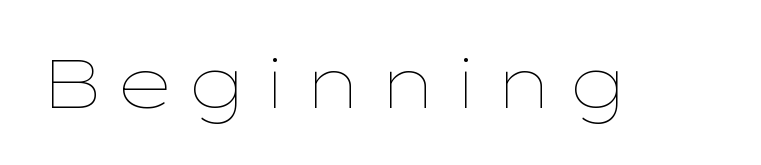
Q: Is the text bold? A: No.
Q: Is the text italic (slanted)? A: No, it is upright.
Q: Is the text underlined? A: No.
Q: Width (condensed, normal, or wide)? A: Wide.
Q: Stroke contrast? A: Low.
Q: x-height? A: Medium.
Q: Monospaced? A: No.
